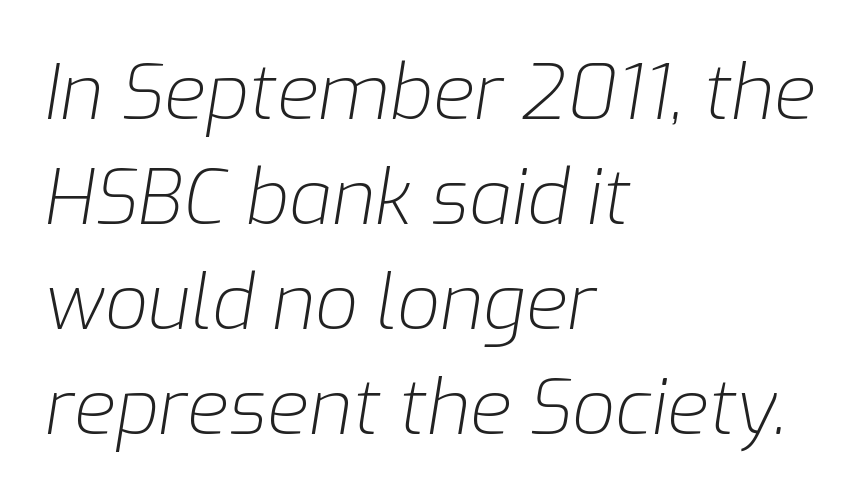
{"italic": "yes", "lean": "right", "slant_degrees": 9, "bold": "no", "weight": "light", "width": "normal", "stroke_contrast": "low", "x_height": "medium", "monospaced": "no", "underline": "no", "align": "left", "line_spacing": "normal", "line_spacing_ratio": 1.38, "letter_spacing": "normal", "letter_spacing_em": 0.0, "glyph_px": 76}
